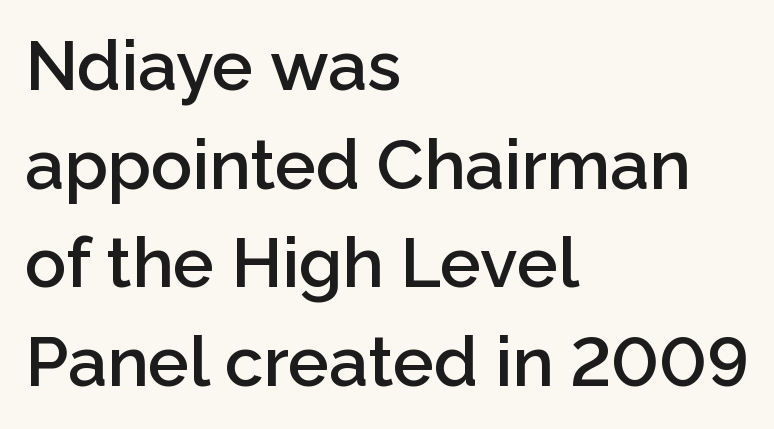
{"serif": "no", "italic": "no", "bold": "semi", "weight": "semibold", "width": "normal", "stroke_contrast": "low", "x_height": "medium", "monospaced": "no", "underline": "no", "align": "left", "line_spacing": "normal", "line_spacing_ratio": 1.43, "letter_spacing": "normal", "letter_spacing_em": 0.0, "glyph_px": 69}
